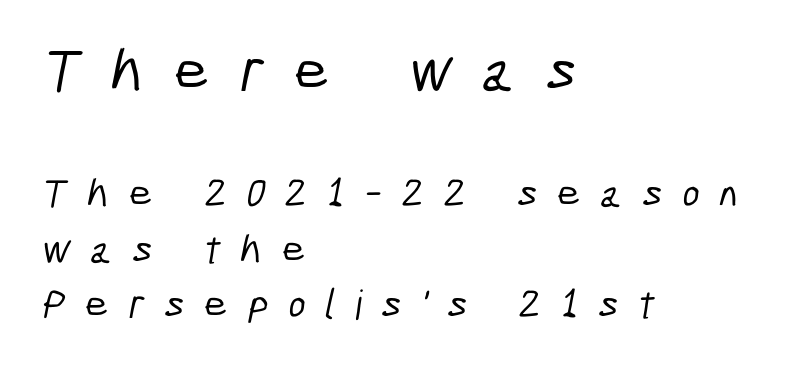
{"serif": "no", "width": "condensed", "stroke_contrast": "low", "x_height": "medium", "monospaced": "no", "underline": "no", "align": "left", "line_spacing": "normal", "line_spacing_ratio": 1.35, "letter_spacing": "wide", "letter_spacing_em": 0.49, "larger_block": "first", "size_ratio": 1.51, "glyph_px": 62}
